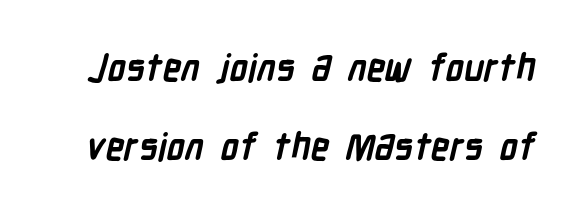
Students, this is bold: see how much ink each stroke carries. A clean baseline with only descenders dipping below it. The face used here is proportionally spaced, like ordinary book or web type. This is sans-serif lettering, the kind often seen on screens and signage. Successive baselines arrive slowly, with a big drop between each.
